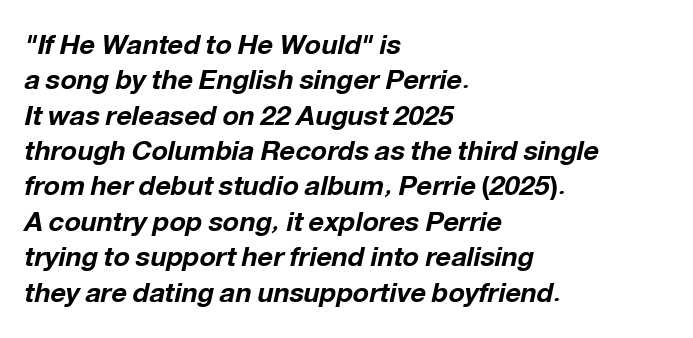
{"italic": "yes", "lean": "right", "slant_degrees": 12, "bold": "yes", "underline": "no", "align": "left", "line_spacing": "normal", "line_spacing_ratio": 1.31, "letter_spacing": "normal", "letter_spacing_em": 0.0, "glyph_px": 27}
